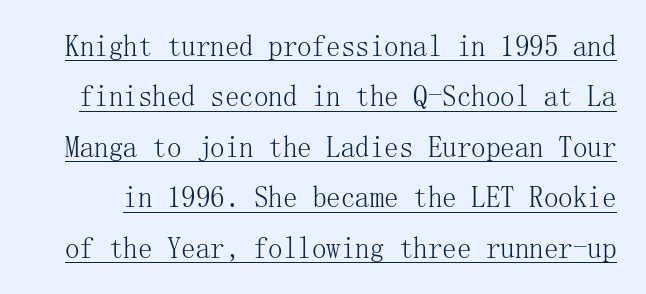
The image shows 29 px light serif type, upright; set line spacing 1.74x, normal letter spacing, underlined; medium stroke contrast and a medium x-height.
